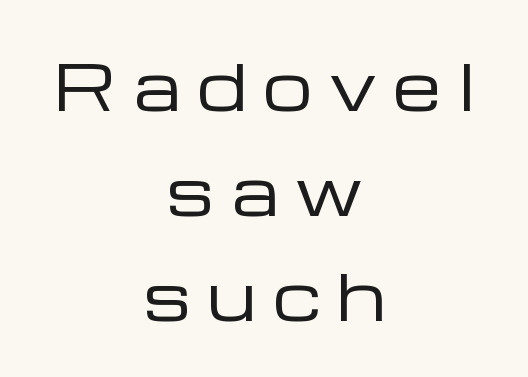
The image shows 62 px regular-weight, wide sans-serif type, upright; set centered, normal line spacing (1.69x), unusually wide letter spacing (+0.27 em), not underlined; low stroke contrast and a medium x-height.
